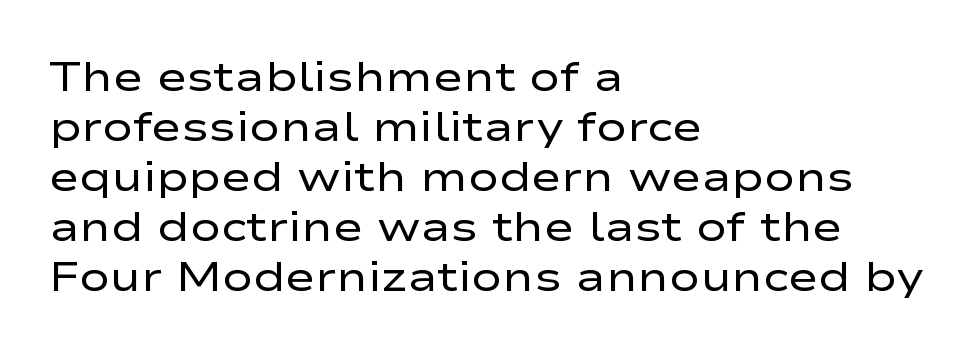
The image shows 41 px regular-weight, wide sans-serif type, upright; set left-aligned, line spacing 1.22x, normal letter spacing, not underlined; low stroke contrast and a medium x-height.
